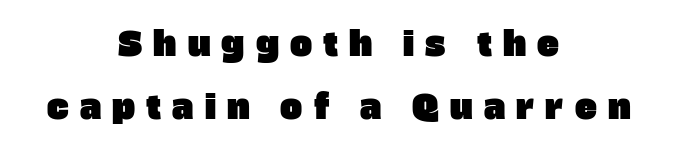
{"serif": "no", "width": "normal", "stroke_contrast": "low", "x_height": "large", "monospaced": "no", "underline": "no", "align": "center", "line_spacing": "loose", "line_spacing_ratio": 1.92, "letter_spacing": "wide", "letter_spacing_em": 0.34, "glyph_px": 33}
